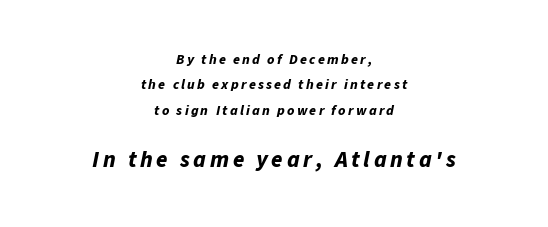
{"italic": "yes", "lean": "right", "slant_degrees": 11, "bold": "yes", "underline": "no", "align": "center", "line_spacing_ratio": 1.81, "larger_block": "second", "size_ratio": 1.64, "glyph_px": 23}
